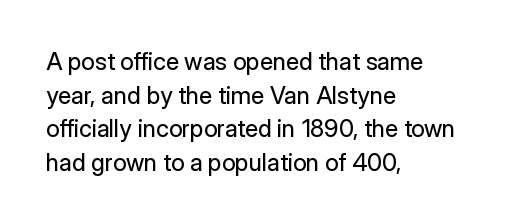
Does the copy run flush right? No — it runs flush left. Does extra space separate the letters? No, they use regular spacing. The letters look calm and open, with moderate or lighter stems. Beneath every word, the page is bare. Normally led — the rows are evenly, conventionally spaced.
